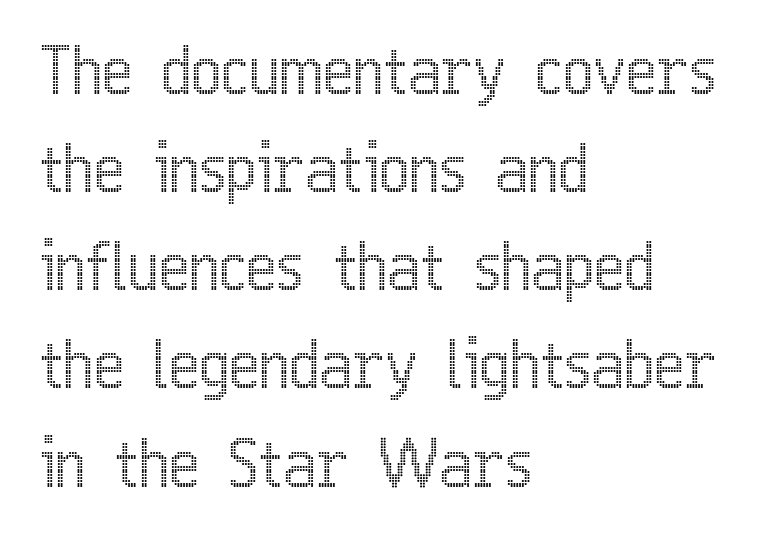
The image shows 65 px condensed type, upright; set left-aligned, normal line spacing (1.51x), normal letter spacing, not underlined; a medium x-height.
